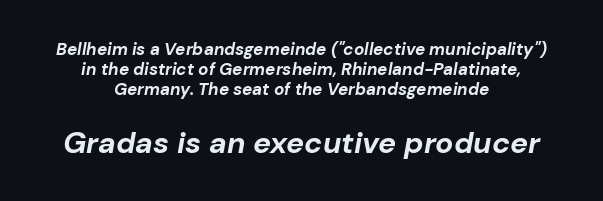
{"italic": "yes", "lean": "right", "slant_degrees": 10, "bold": "yes", "weight": "bold", "width": "normal", "stroke_contrast": "low", "x_height": "medium", "monospaced": "no", "underline": "no", "align": "center", "line_spacing_ratio": 1.19, "letter_spacing": "normal", "letter_spacing_em": 0.0, "larger_block": "second", "size_ratio": 1.76, "glyph_px": 30}
